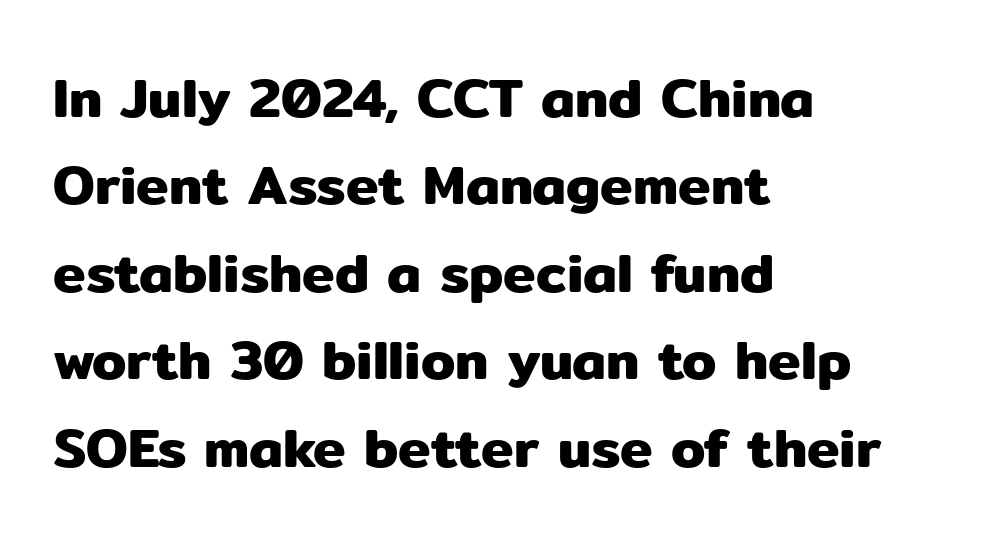
The image shows 55 px sans-serif type, upright; set left-aligned, normal line spacing (1.59x), normal letter spacing, not underlined; low stroke contrast and a medium x-height.
